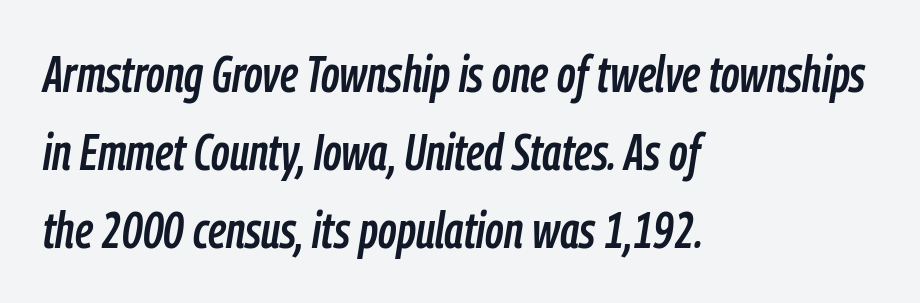
{"italic": "yes", "lean": "right", "slant_degrees": 9, "width": "condensed", "stroke_contrast": "low", "x_height": "medium", "monospaced": "no", "underline": "no", "align": "left", "line_spacing": "normal", "line_spacing_ratio": 1.56, "letter_spacing": "normal", "letter_spacing_em": 0.0, "glyph_px": 50}
